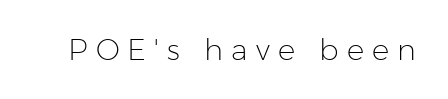
There is plenty of visible air inserted between adjacent glyphs. This is sans-serif lettering, the kind often seen on screens and signage. When letters stand straight like this, we call the style roman or upright. Bold? No — there's no thickening of the strokes. A typesetter would call this proportional, since set widths differ per character.
